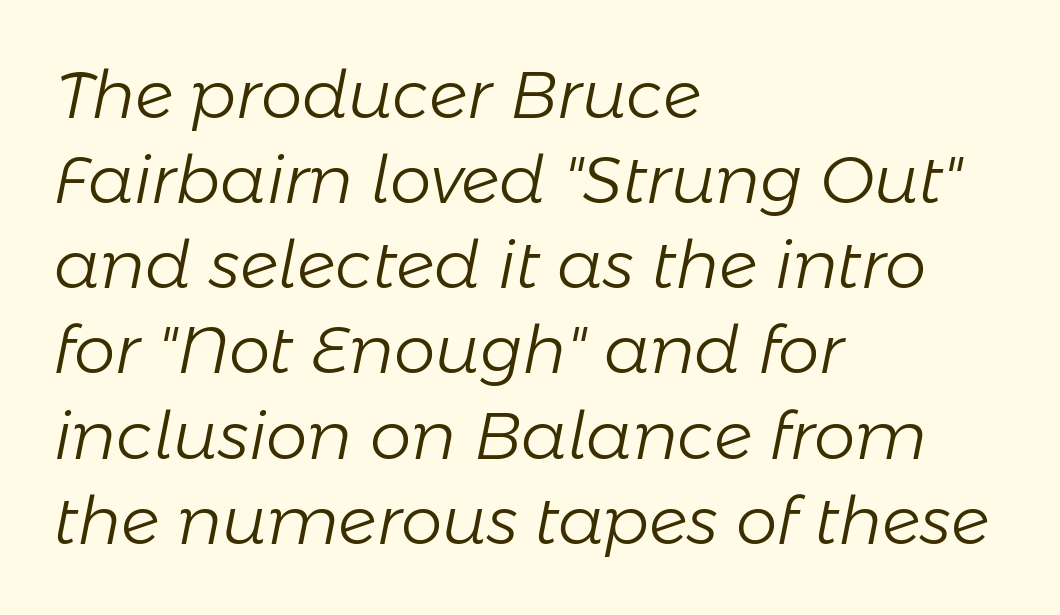
These lines sit exactly where default settings would place them. The zone under the glyphs is completely vacant. The tracking reads as untouched default to a designer's eye. Do the characters align in a grid? No, the font is proportional. One-word summary of the alignment: left.
